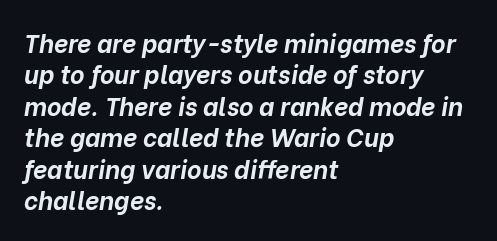
{"italic": "yes", "lean": "right", "slant_degrees": 10, "bold": "yes", "underline": "no", "align": "left", "line_spacing": "normal", "line_spacing_ratio": 1.26, "letter_spacing": "normal", "letter_spacing_em": 0.0, "glyph_px": 25}
